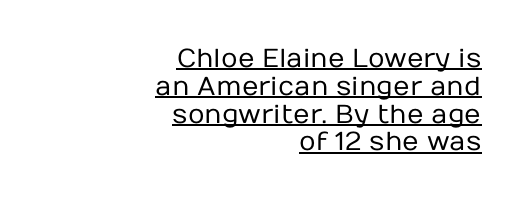
Q: Is the text bold? A: No.
Q: Is the text italic (slanted)? A: No, it is upright.
Q: Is the text underlined? A: Yes.
Q: How is the paragraph aligned? A: Right-aligned.
Q: Is the spacing between letters normal or unusually wide? A: Normal.
Q: Is the spacing between lines tight, normal or loose? A: Tight.
